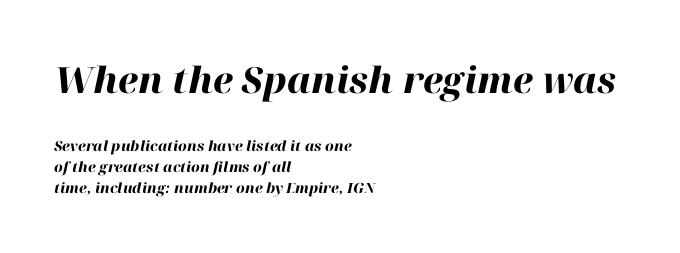
The image shows 36 px heavy type, italic (leaning right); set left-aligned, normal line spacing (1.49x), normal letter spacing, not underlined; the first (top) block is 2.57x larger; high stroke contrast and a medium x-height.
